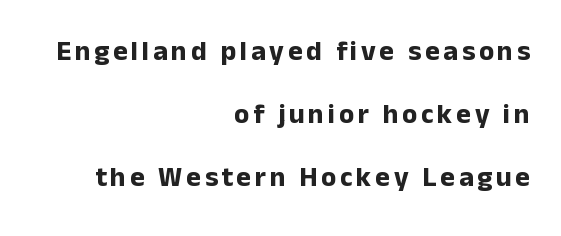
The image shows 28 px bold sans-serif type, upright; set right-aligned, loose line spacing (2.25x), not underlined; low stroke contrast and a medium x-height.
